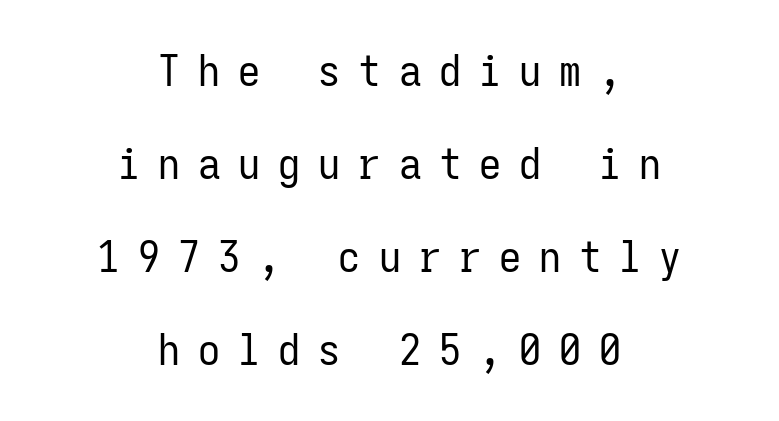
{"serif": "no", "italic": "no", "bold": "no", "weight": "regular", "width": "condensed", "stroke_contrast": "low", "x_height": "medium", "monospaced": "yes", "underline": "no", "align": "center", "line_spacing": "loose", "line_spacing_ratio": 2.11, "letter_spacing": "wide", "letter_spacing_em": 0.41, "glyph_px": 44}
